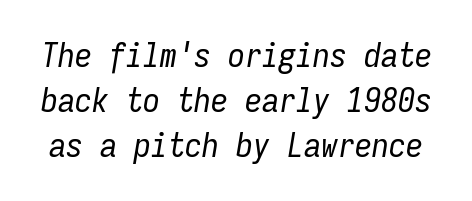
Q: Is the text bold? A: No.
Q: Is the text italic (slanted)? A: Yes, it leans right by about 9 degrees.
Q: Is the text underlined? A: No.
Q: Is the spacing between letters normal or unusually wide? A: Normal.
Q: Is the spacing between lines tight, normal or loose? A: Normal.
Q: Width (condensed, normal, or wide)? A: Condensed.
Q: Stroke contrast? A: Low.
Q: x-height? A: Medium.
Q: Monospaced? A: Yes.
